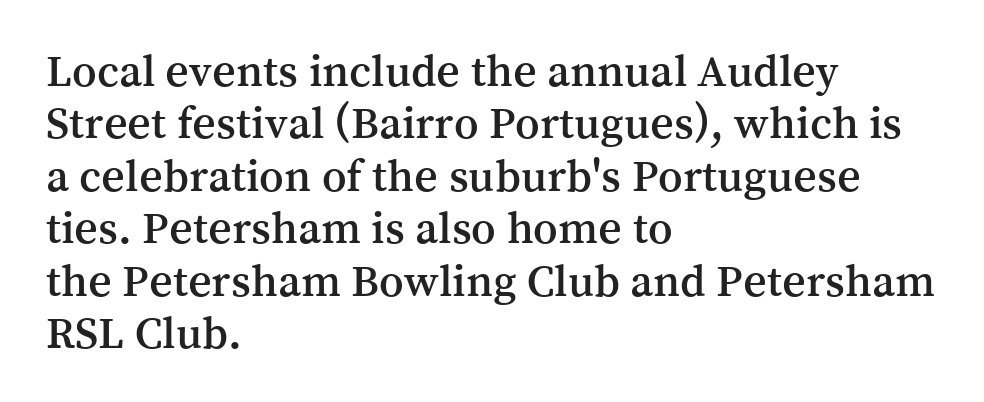
The image shows 46 px serif type, upright; set left-aligned, tight line spacing (1.14x), normal letter spacing, not underlined; medium stroke contrast and a medium x-height.
